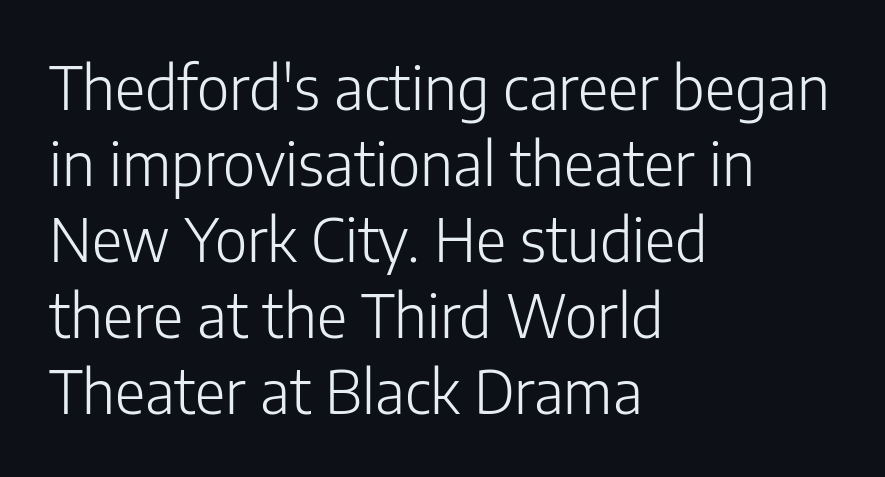
{"serif": "no", "italic": "no", "bold": "no", "weight": "light", "width": "normal", "stroke_contrast": "low", "x_height": "medium", "monospaced": "no", "underline": "no", "align": "left", "line_spacing": "normal", "line_spacing_ratio": 1.29, "letter_spacing": "normal", "letter_spacing_em": 0.0, "glyph_px": 59}
